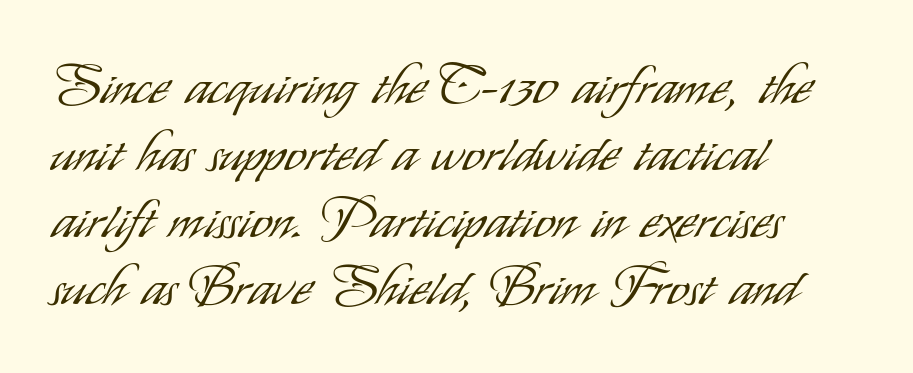
Q: Is the text bold? A: No.
Q: Is the text italic (slanted)? A: Yes.
Q: Is the typeface a serif or a sans-serif typeface? A: Sans-serif.
Q: Is the text underlined? A: No.
Q: How is the paragraph aligned? A: Left-aligned.
Q: Is the spacing between letters normal or unusually wide? A: Normal.
Q: Width (condensed, normal, or wide)? A: Condensed.
Q: Stroke contrast? A: Low.
Q: x-height? A: Small.
Q: Monospaced? A: No.
